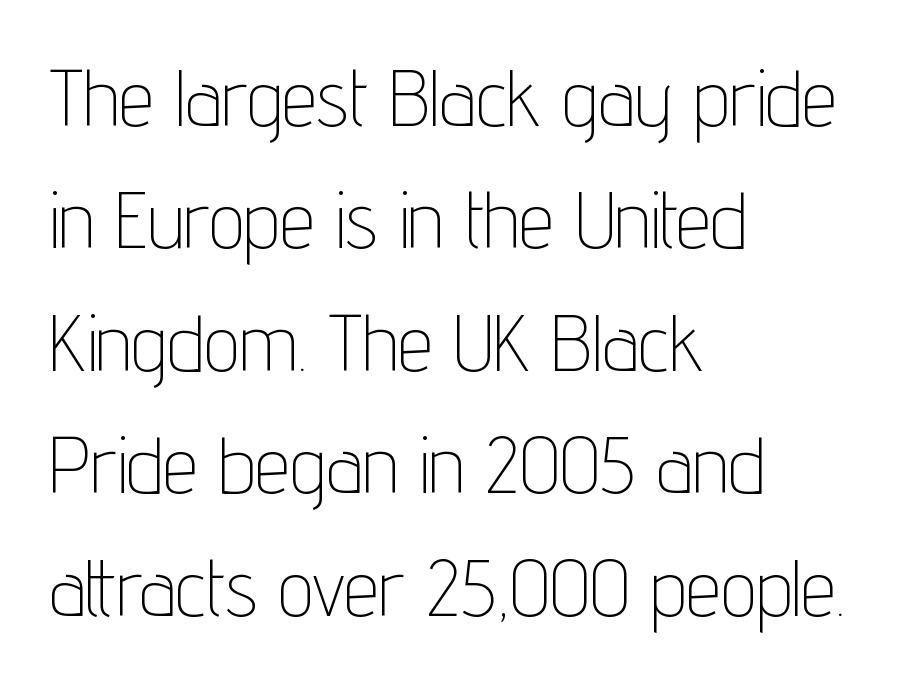
{"serif": "no", "italic": "no", "bold": "no", "weight": "thin", "width": "condensed", "stroke_contrast": "low", "x_height": "medium", "monospaced": "no", "underline": "no", "align": "left", "line_spacing": "normal", "line_spacing_ratio": 1.55, "letter_spacing": "normal", "letter_spacing_em": 0.0, "glyph_px": 79}
